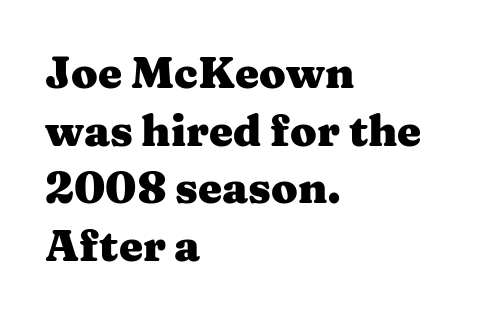
Q: Is the text bold? A: Yes.
Q: Is the text italic (slanted)? A: No, it is upright.
Q: Is the typeface a serif or a sans-serif typeface? A: Serif.
Q: Is the text underlined? A: No.
Q: How is the paragraph aligned? A: Left-aligned.
Q: Is the spacing between letters normal or unusually wide? A: Normal.
Q: Is the spacing between lines tight, normal or loose? A: Normal.
Q: Width (condensed, normal, or wide)? A: Wide.
Q: Stroke contrast? A: Medium.
Q: x-height? A: Medium.
Q: Monospaced? A: No.
